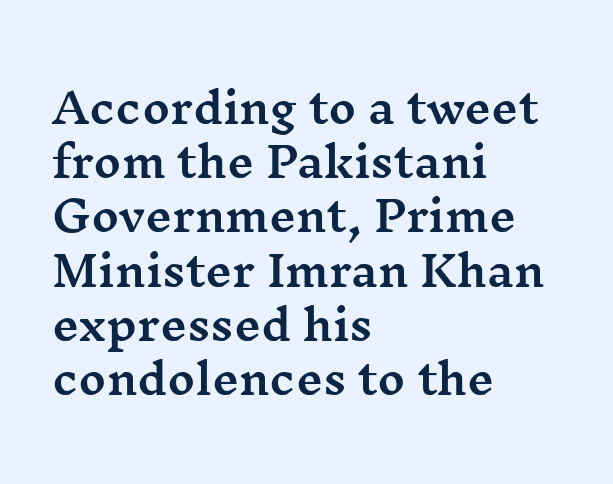
Each letter keeps its own natural width here, so spacing adapts to shape. The line-height multiplier appears to be the usual default. Vertical strokes here are truly vertical. Students, note that the glyphs here touch the page at normal intervals. Underlining? Definitely not there.
